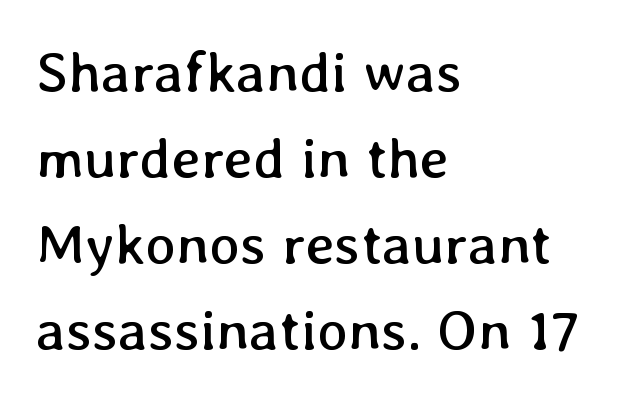
The image shows 58 px regular-weight type, upright; set left-aligned, normal line spacing (1.48x), normal letter spacing, not underlined; low stroke contrast and a medium x-height.
